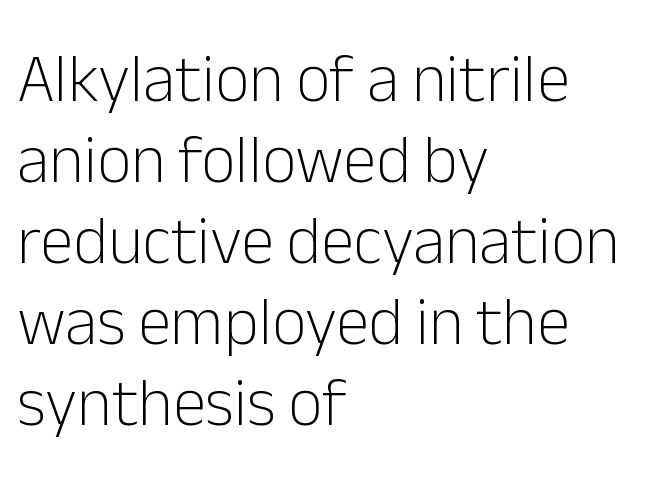
Q: Is the text bold? A: No.
Q: Is the text italic (slanted)? A: No, it is upright.
Q: Is the typeface a serif or a sans-serif typeface? A: Sans-serif.
Q: Is the text underlined? A: No.
Q: How is the paragraph aligned? A: Left-aligned.
Q: Is the spacing between letters normal or unusually wide? A: Normal.
Q: Width (condensed, normal, or wide)? A: Normal.
Q: Stroke contrast? A: Low.
Q: x-height? A: Medium.
Q: Monospaced? A: No.
